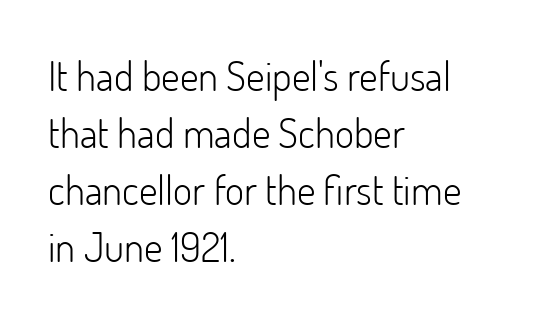
{"serif": "no", "italic": "no", "bold": "no", "weight": "light", "width": "normal", "stroke_contrast": "low", "x_height": "small", "monospaced": "no", "underline": "no", "align": "left", "line_spacing": "normal", "line_spacing_ratio": 1.39, "letter_spacing": "normal", "letter_spacing_em": 0.0, "glyph_px": 41}
